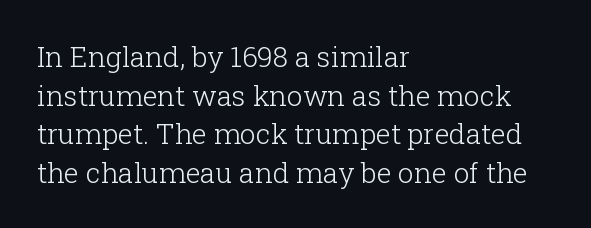
{"serif": "yes", "italic": "no", "bold": "no", "weight": "light", "width": "normal", "stroke_contrast": "low", "x_height": "medium", "monospaced": "no", "underline": "no", "align": "left", "line_spacing": "normal", "line_spacing_ratio": 1.38, "letter_spacing": "normal", "letter_spacing_em": 0.0, "glyph_px": 28}
